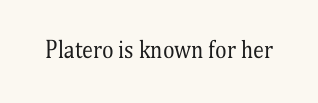
The space directly below the letters is spotless. Quick note: not italic, upright. The line texture is even and compact thanks to regular tracking. These glyphs show unthickened strokes, regular width or finer.
